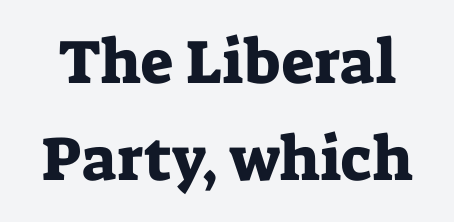
{"serif": "yes", "italic": "no", "width": "normal", "stroke_contrast": "low", "x_height": "medium", "monospaced": "no", "underline": "no", "line_spacing": "normal", "line_spacing_ratio": 1.57, "letter_spacing": "normal", "letter_spacing_em": 0.0, "glyph_px": 62}
